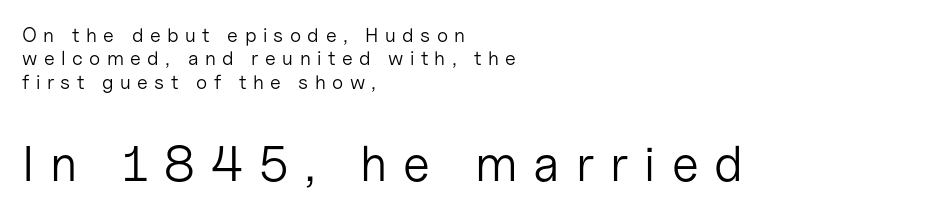
Q: Is the text bold? A: No.
Q: Is the text italic (slanted)? A: No, it is upright.
Q: Is the typeface a serif or a sans-serif typeface? A: Sans-serif.
Q: Is the text underlined? A: No.
Q: How is the paragraph aligned? A: Left-aligned.
Q: Is the spacing between letters normal or unusually wide? A: Unusually wide.
Q: Which block of text is set in a larger size, the first (top) or the second (bottom)? A: The second (bottom) one.
Q: Width (condensed, normal, or wide)? A: Normal.
Q: Stroke contrast? A: Low.
Q: x-height? A: Medium.
Q: Monospaced? A: No.
